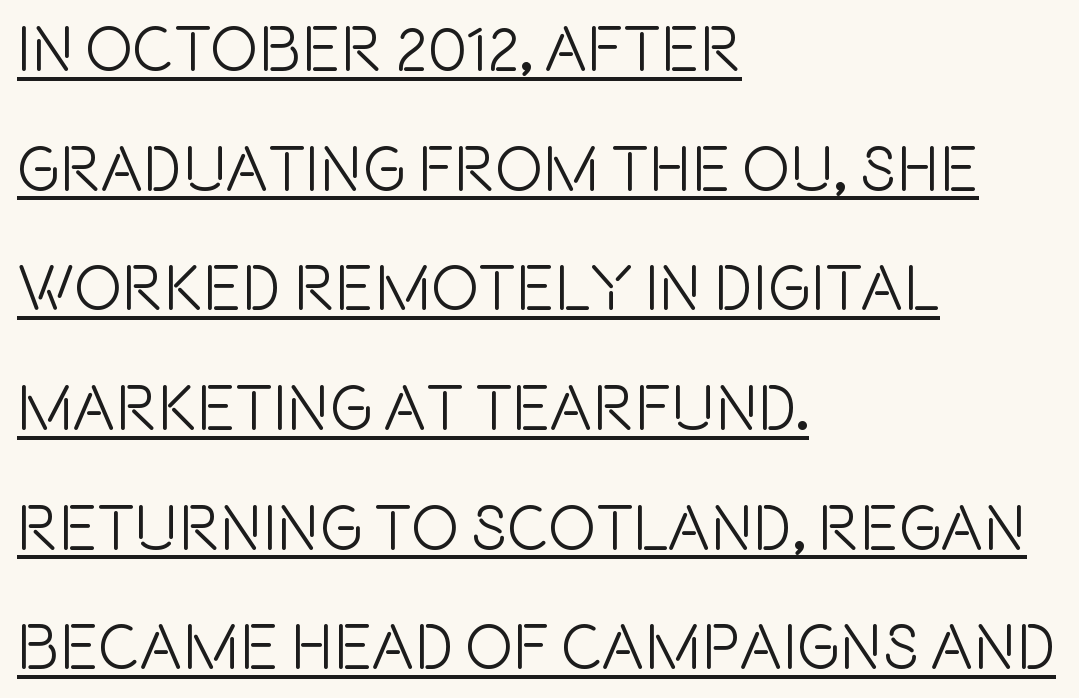
{"serif": "no", "italic": "no", "width": "condensed", "x_height": "large", "monospaced": "no", "underline": "yes", "align": "left", "line_spacing_ratio": 1.87, "letter_spacing": "normal", "letter_spacing_em": 0.0, "glyph_px": 64}
